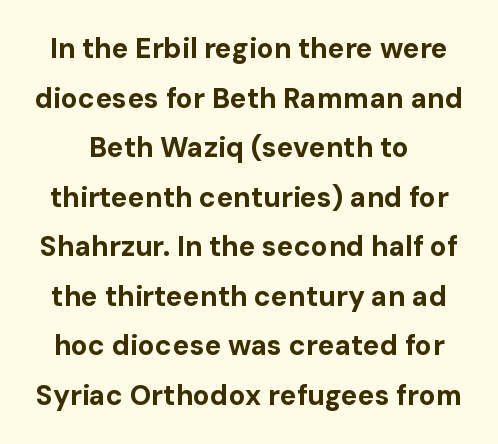
Q: Is the text bold? A: Yes.
Q: Is the text italic (slanted)? A: No, it is upright.
Q: Is the typeface a serif or a sans-serif typeface? A: Sans-serif.
Q: Is the text underlined? A: No.
Q: Is the spacing between letters normal or unusually wide? A: Normal.
Q: Width (condensed, normal, or wide)? A: Normal.
Q: Stroke contrast? A: Low.
Q: x-height? A: Medium.
Q: Monospaced? A: No.
